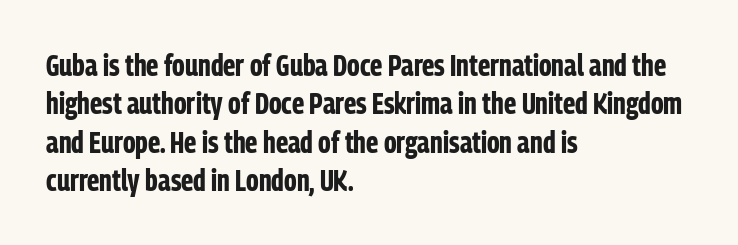
Q: Is the text bold? A: Yes.
Q: Is the text italic (slanted)? A: No, it is upright.
Q: Is the typeface a serif or a sans-serif typeface? A: Sans-serif.
Q: Is the text underlined? A: No.
Q: How is the paragraph aligned? A: Left-aligned.
Q: Is the spacing between letters normal or unusually wide? A: Normal.
Q: Is the spacing between lines tight, normal or loose? A: Normal.
Q: Width (condensed, normal, or wide)? A: Condensed.
Q: Stroke contrast? A: Low.
Q: x-height? A: Medium.
Q: Monospaced? A: No.
